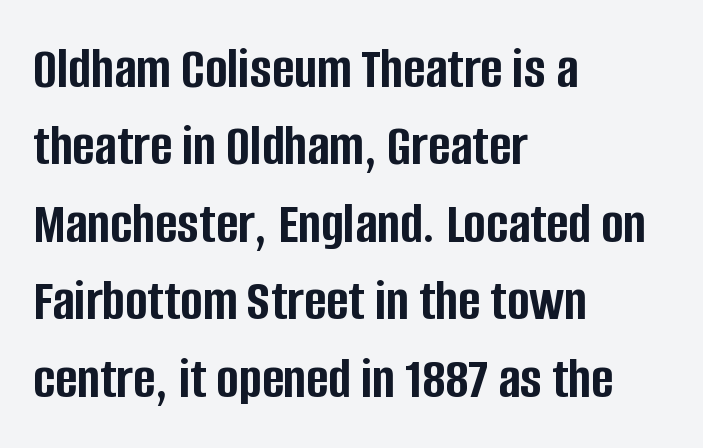
{"serif": "no", "italic": "no", "bold": "yes", "weight": "semibold", "width": "condensed", "stroke_contrast": "low", "x_height": "large", "monospaced": "no", "underline": "no", "align": "left", "line_spacing": "normal", "line_spacing_ratio": 1.29, "letter_spacing": "normal", "letter_spacing_em": 0.0, "glyph_px": 60}
